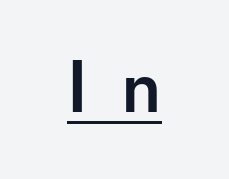
The typography opts for an upright posture over an oblique one. Substantial extra tracking has been applied to these lines. Does a line run under the words? Yes, clearly. Looks like regular typesetting: each glyph gets only the width it needs.
